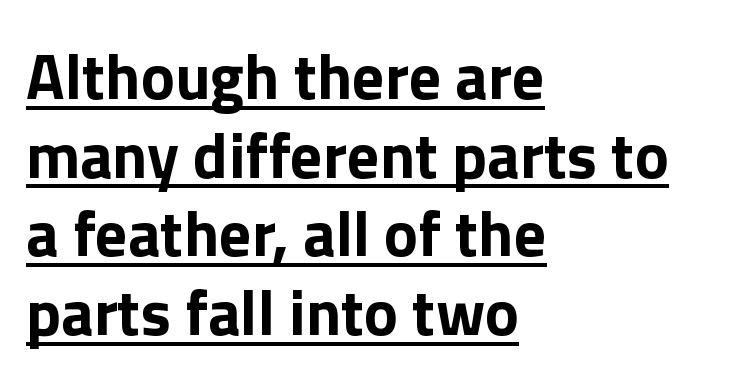
Q: Is the text bold? A: Yes.
Q: Is the text italic (slanted)? A: No, it is upright.
Q: Is the typeface a serif or a sans-serif typeface? A: Sans-serif.
Q: Is the text underlined? A: Yes.
Q: How is the paragraph aligned? A: Left-aligned.
Q: Is the spacing between letters normal or unusually wide? A: Normal.
Q: Width (condensed, normal, or wide)? A: Normal.
Q: Stroke contrast? A: Low.
Q: x-height? A: Medium.
Q: Monospaced? A: No.
